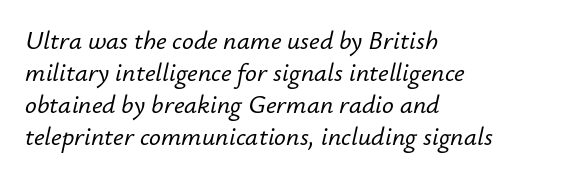
Q: Is the text italic (slanted)? A: Yes, it leans right by about 12 degrees.
Q: Is the text underlined? A: No.
Q: How is the paragraph aligned? A: Left-aligned.
Q: Is the spacing between letters normal or unusually wide? A: Normal.
